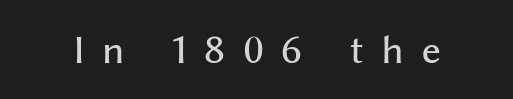
{"serif": "no", "italic": "no", "width": "normal", "stroke_contrast": "medium", "x_height": "medium", "monospaced": "no", "underline": "no", "letter_spacing": "wide", "letter_spacing_em": 0.49, "glyph_px": 36}
